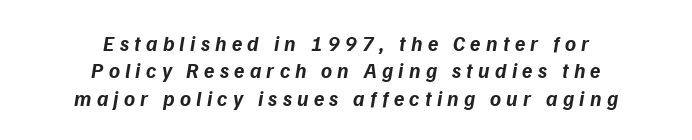
{"bold": "yes", "underline": "no", "align": "center", "line_spacing": "normal", "line_spacing_ratio": 1.3, "letter_spacing": "wide", "letter_spacing_em": 0.25, "glyph_px": 21}
